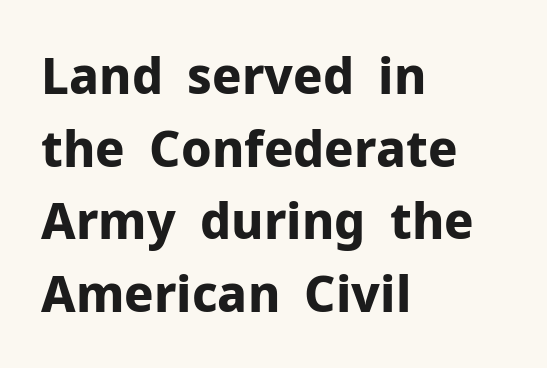
The image shows 49 px bold sans-serif type, upright; set left-aligned, normal line spacing (1.48x), normal letter spacing, not underlined; low stroke contrast and a medium x-height.
